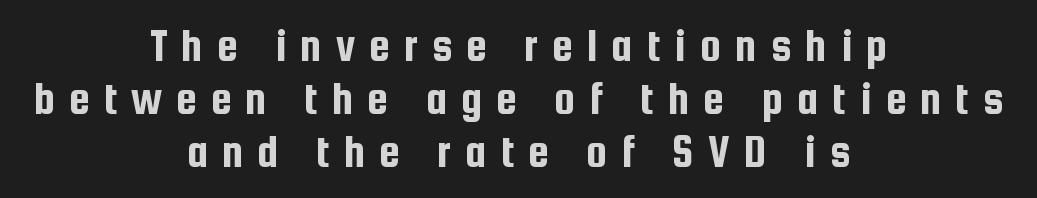
The image shows 47 px condensed sans-serif type, upright; set centered, tight line spacing (1.13x), unusually wide letter spacing (+0.3 em), not underlined; low stroke contrast and a medium x-height.
